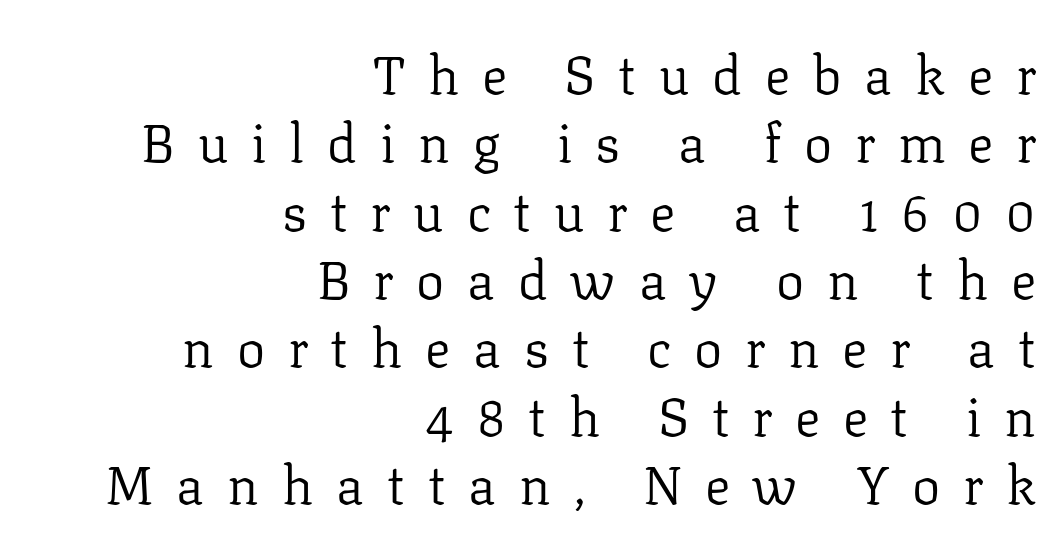
Each new line begins a customary step beneath the previous one. The typography opts for an upright posture over an oblique one. The tracking jumps out immediately: characters are airy and widely separated. This rendering uses right alignment, leaving the left contour irregular.
